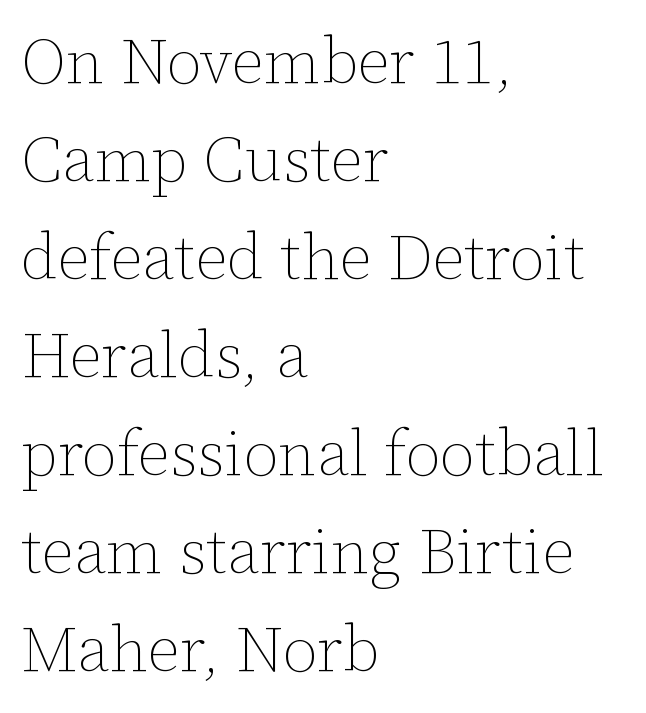
The image shows 64 px thin type, upright; set left-aligned, normal line spacing (1.53x), normal letter spacing, not underlined; low stroke contrast and a medium x-height.
